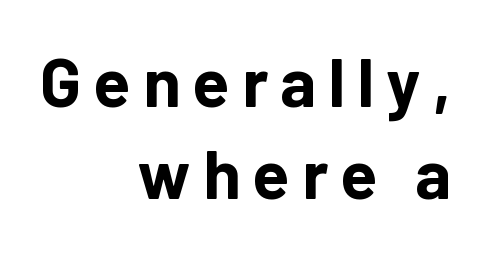
{"serif": "no", "italic": "no", "bold": "yes", "weight": "bold", "width": "normal", "stroke_contrast": "low", "x_height": "medium", "monospaced": "no", "underline": "no", "align": "right", "line_spacing": "normal", "line_spacing_ratio": 1.36, "glyph_px": 68}
